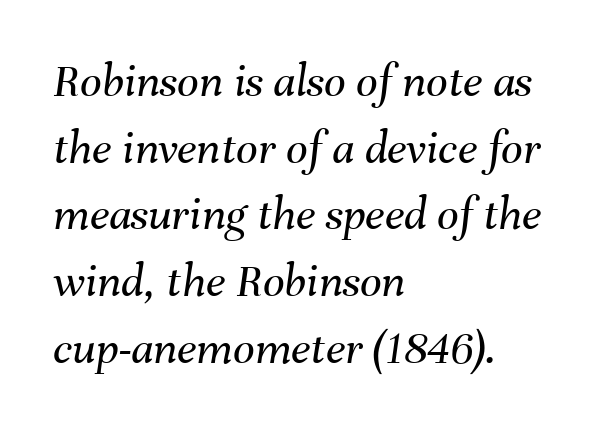
{"italic": "yes", "lean": "right", "slant_degrees": 8, "bold": "no", "weight": "regular", "width": "normal", "stroke_contrast": "medium", "x_height": "medium", "monospaced": "no", "underline": "no", "align": "left", "line_spacing": "normal", "line_spacing_ratio": 1.39, "letter_spacing": "normal", "letter_spacing_em": 0.0, "glyph_px": 48}
